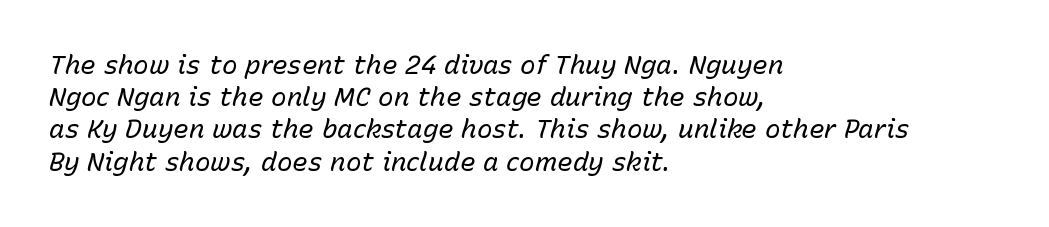
{"italic": "yes", "lean": "right", "slant_degrees": 15, "bold": "no", "underline": "no", "align": "left", "line_spacing_ratio": 1.24, "letter_spacing": "normal", "letter_spacing_em": 0.0, "glyph_px": 26}
